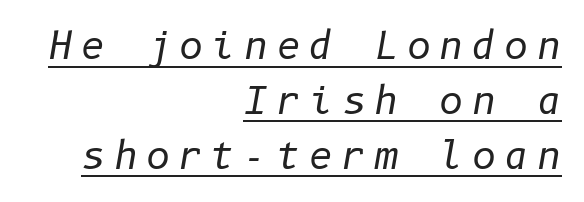
Q: Is the text bold? A: No.
Q: Is the text italic (slanted)? A: Yes, it leans right by about 10 degrees.
Q: Is the text underlined? A: Yes.
Q: How is the paragraph aligned? A: Right-aligned.
Q: Is the spacing between letters normal or unusually wide? A: Unusually wide.
Q: Is the spacing between lines tight, normal or loose? A: Normal.
Q: Width (condensed, normal, or wide)? A: Normal.
Q: Stroke contrast? A: Low.
Q: x-height? A: Medium.
